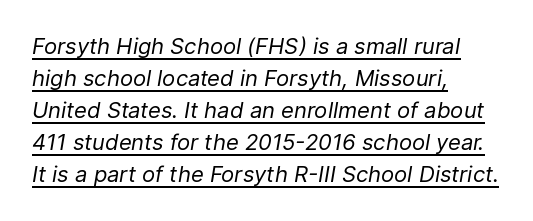
No extra tracking has been applied to these lines. Left-aligned paragraph, ragged on the right. Summary of vertical rhythm: regular, with standard interline spacing. The typesetter has applied underlining to the passage shown. Weight: in the light-to-regular range. The passage shown leans; its letterforms are oblique.
